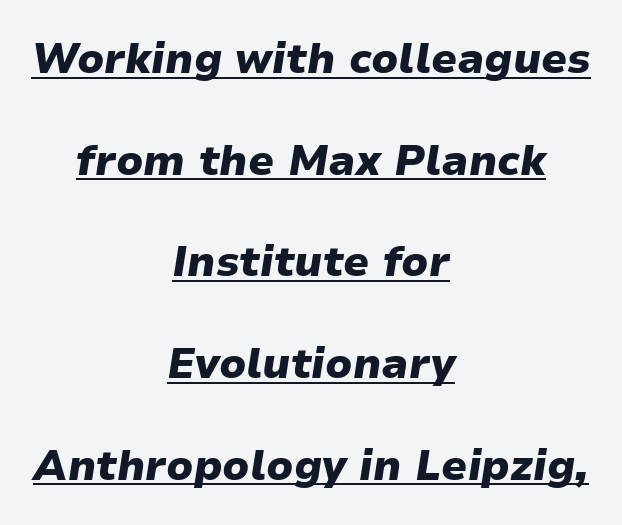
The tracking reads as untouched default to a designer's eye. There's an unmistakable incline to the writing here. Think of a printed novel: that variable character pitch is what you see here. You'd pick this weight for a headline — it's a proper bold.
